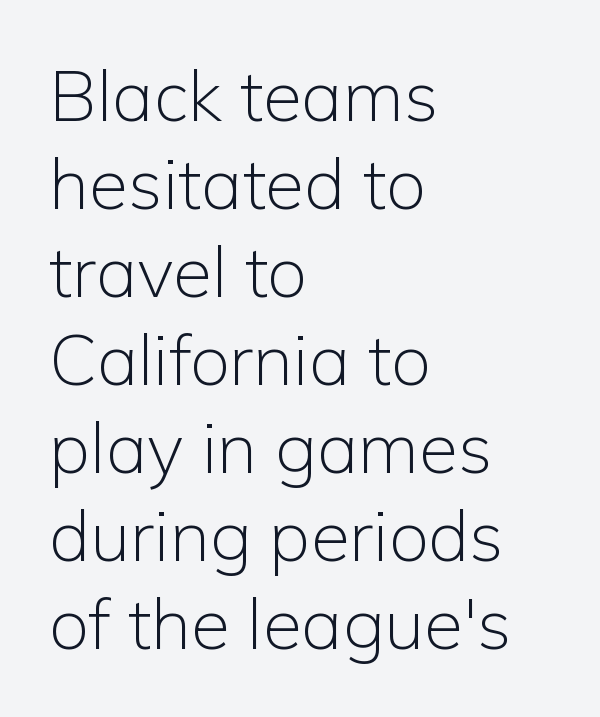
The image shows 71 px light sans-serif type, upright; set left-aligned, line spacing 1.24x, normal letter spacing, not underlined; low stroke contrast and a medium x-height.
